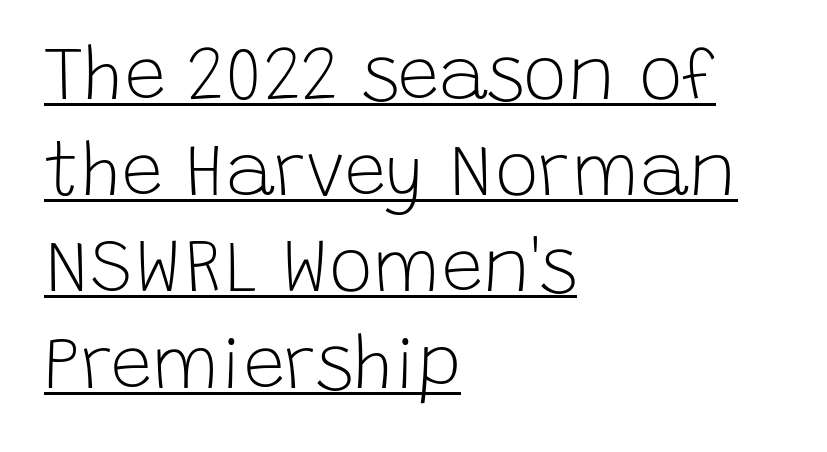
The image shows 74 px light sans-serif type, upright; set left-aligned, normal line spacing (1.3x), normal letter spacing, underlined; low stroke contrast and a large x-height.
